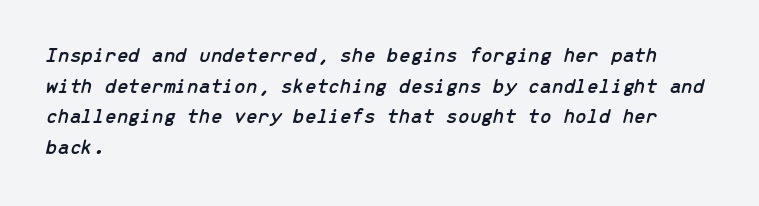
{"italic": "yes", "lean": "right", "slant_degrees": 13, "underline": "no", "align": "left", "line_spacing": "normal", "line_spacing_ratio": 1.46, "letter_spacing": "normal", "letter_spacing_em": 0.0, "glyph_px": 21}
